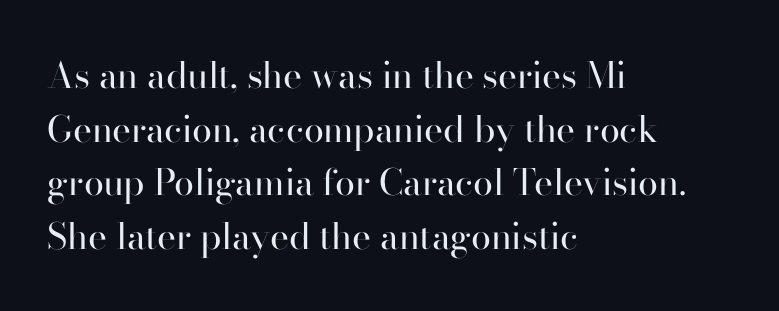
The image shows 36 px regular-weight serif type, upright; set left-aligned, normal line spacing (1.49x), normal letter spacing, not underlined; high stroke contrast and a small x-height.
